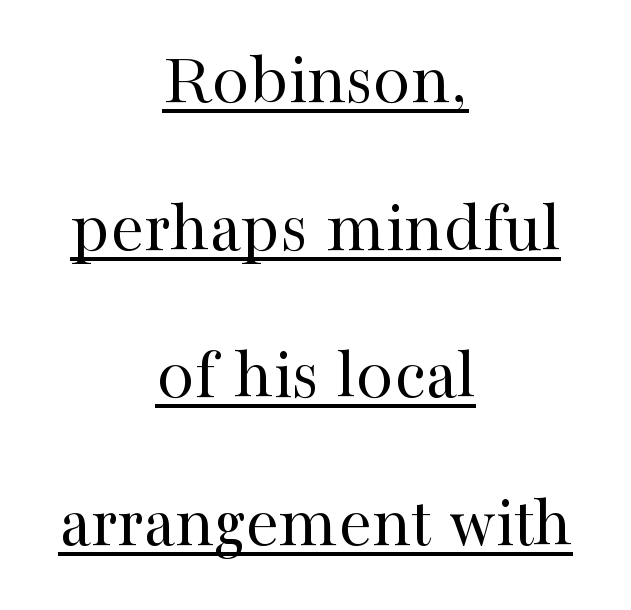
{"serif": "yes", "italic": "no", "bold": "no", "weight": "regular", "width": "normal", "stroke_contrast": "high", "x_height": "medium", "monospaced": "no", "underline": "yes", "align": "center", "line_spacing": "loose", "line_spacing_ratio": 1.97, "letter_spacing": "normal", "letter_spacing_em": 0.0, "glyph_px": 75}
